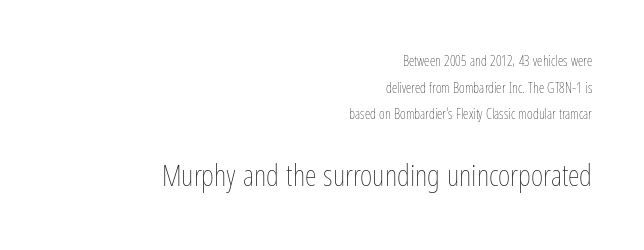
Q: Is the text bold? A: No.
Q: Is the text italic (slanted)? A: No, it is upright.
Q: Is the text underlined? A: No.
Q: How is the paragraph aligned? A: Right-aligned.
Q: Is the spacing between letters normal or unusually wide? A: Normal.
Q: Is the spacing between lines tight, normal or loose? A: Loose.
Q: Which block of text is set in a larger size, the first (top) or the second (bottom)? A: The second (bottom) one.
Q: Width (condensed, normal, or wide)? A: Condensed.
Q: Stroke contrast? A: Low.
Q: x-height? A: Medium.
Q: Monospaced? A: No.
